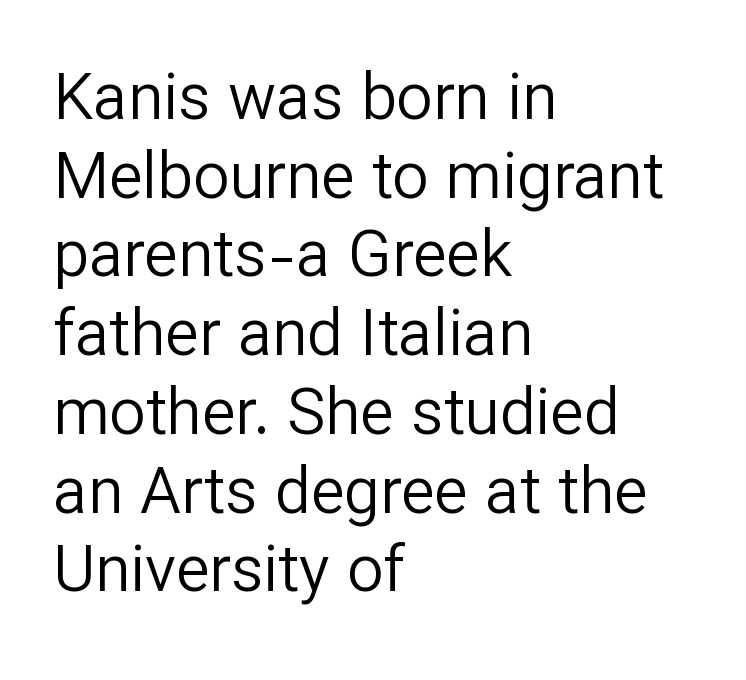
The image shows 64 px regular-weight sans-serif type, upright; set left-aligned, line spacing 1.23x, normal letter spacing, not underlined; low stroke contrast and a medium x-height.
